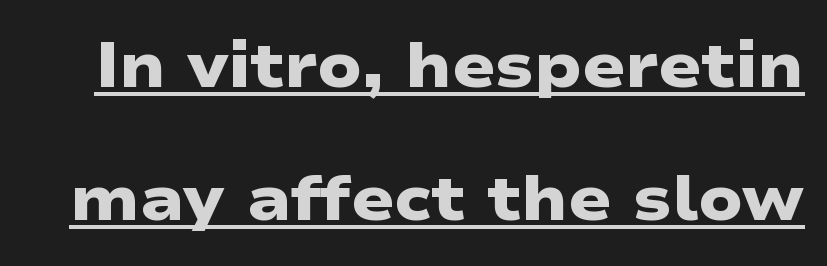
Q: Is the text bold? A: Yes.
Q: Is the typeface a serif or a sans-serif typeface? A: Sans-serif.
Q: Is the text underlined? A: Yes.
Q: Is the spacing between letters normal or unusually wide? A: Normal.
Q: Is the spacing between lines tight, normal or loose? A: Loose.
Q: Width (condensed, normal, or wide)? A: Wide.
Q: Stroke contrast? A: Low.
Q: x-height? A: Medium.
Q: Monospaced? A: No.
